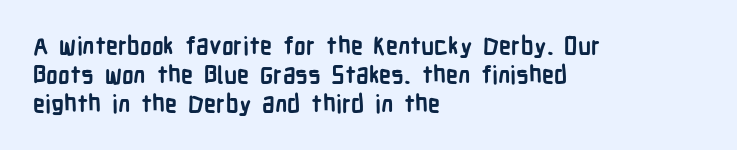
Q: Is the text bold? A: Yes.
Q: Is the text italic (slanted)? A: No, it is upright.
Q: Is the text underlined? A: No.
Q: How is the paragraph aligned? A: Left-aligned.
Q: Is the spacing between letters normal or unusually wide? A: Normal.
